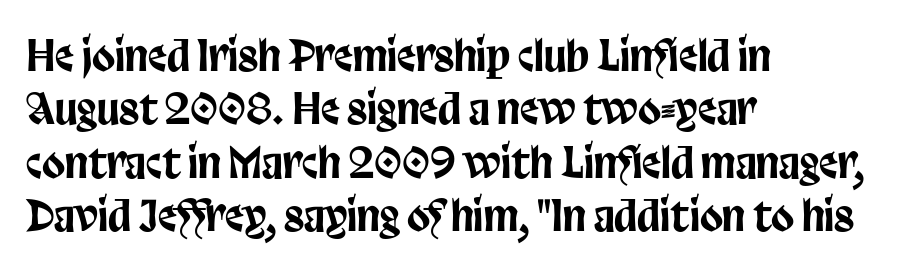
Layout note: lines flush left. This sample keeps an unexceptional amount of space between lines. Unlike a traditional serif, this face leaves its strokes unadorned. Each letter keeps its own natural width here, so spacing adapts to shape.
